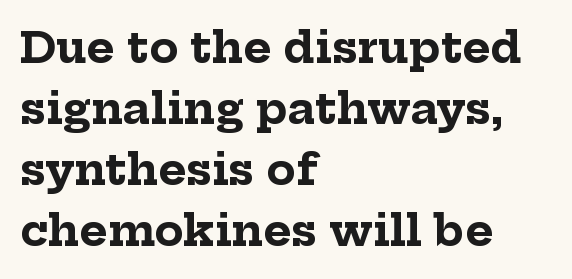
The image shows 43 px bold serif type, upright; set left-aligned, normal line spacing (1.42x), normal letter spacing, not underlined; low stroke contrast and a medium x-height.
